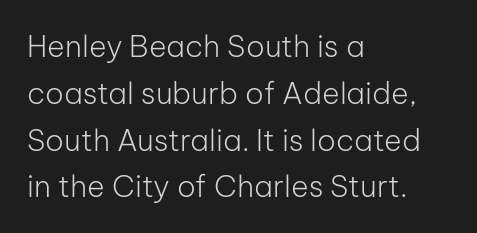
The image shows 30 px light sans-serif type, upright; set left-aligned, normal line spacing (1.56x), normal letter spacing, not underlined; low stroke contrast and a medium x-height.
